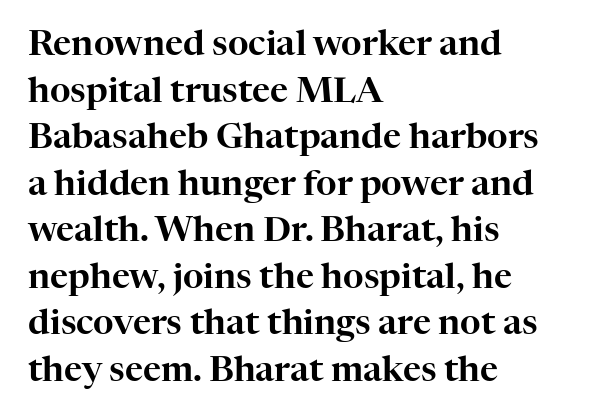
The image shows 35 px serif type, upright; set left-aligned, normal line spacing (1.33x), normal letter spacing, not underlined; high stroke contrast and a medium x-height.
